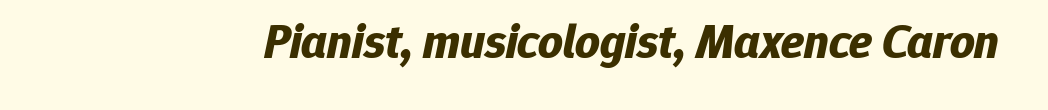
Each letter keeps its own natural width here, so spacing adapts to shape. In terms of weight, the rendering is a true, heavy bold. Inter-character spacing is left at the font's built-in metrics. Underline: absent.
